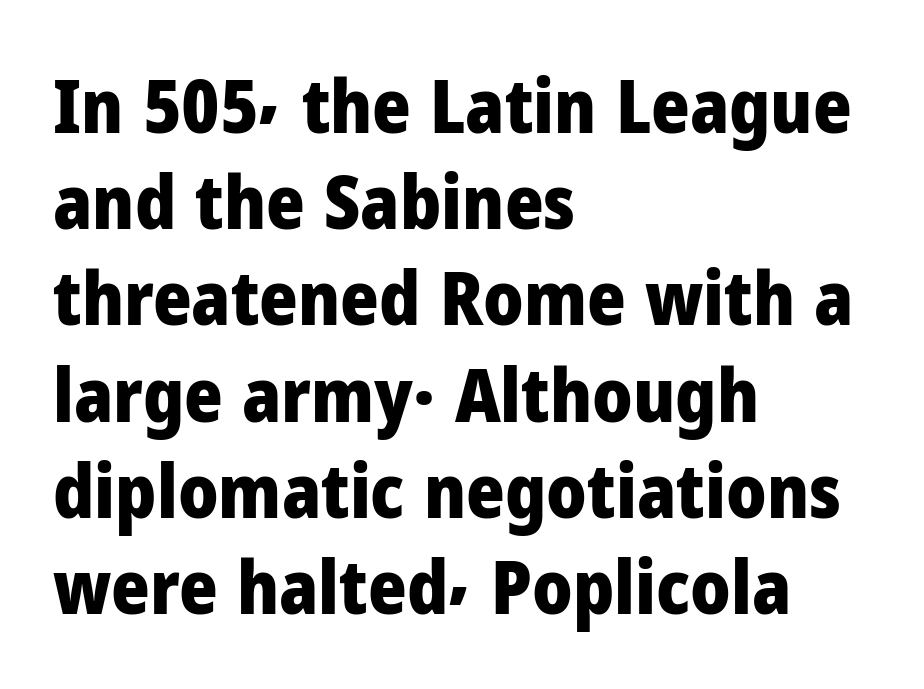
The face used here is proportionally spaced, like ordinary book or web type. The glyphs have the mass of a bold cut. A normal amount of white space separates one row of letters from the next. Is this a sans? Yes — the strokes have no serifs.
